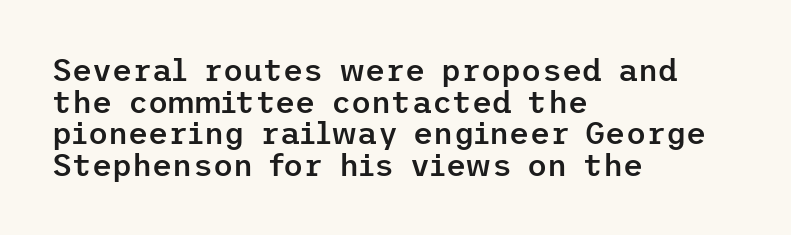
Q: Is the text bold? A: Semi-bold.
Q: Is the text italic (slanted)? A: No, it is upright.
Q: Is the typeface a serif or a sans-serif typeface? A: Sans-serif.
Q: Is the text underlined? A: No.
Q: How is the paragraph aligned? A: Left-aligned.
Q: Is the spacing between letters normal or unusually wide? A: Normal.
Q: Is the spacing between lines tight, normal or loose? A: Tight.
Q: Width (condensed, normal, or wide)? A: Normal.
Q: Stroke contrast? A: Low.
Q: x-height? A: Medium.
